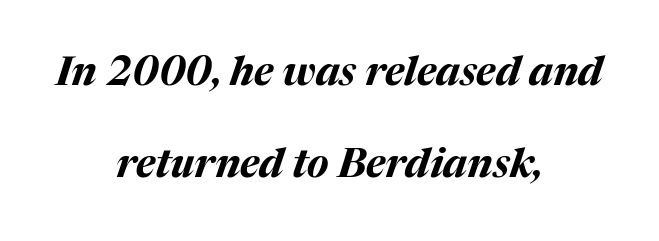
The image shows 40 px bold type, italic (leaning right); set centered, loose line spacing (2.29x), normal letter spacing, not underlined; medium stroke contrast and a medium x-height.
